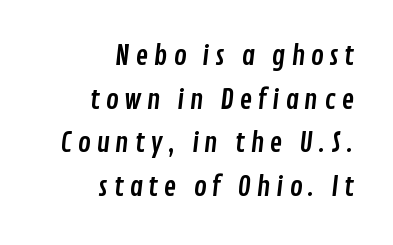
Q: Is the text underlined? A: No.
Q: How is the paragraph aligned? A: Right-aligned.
Q: Is the spacing between letters normal or unusually wide? A: Unusually wide.
Q: Is the spacing between lines tight, normal or loose? A: Normal.
